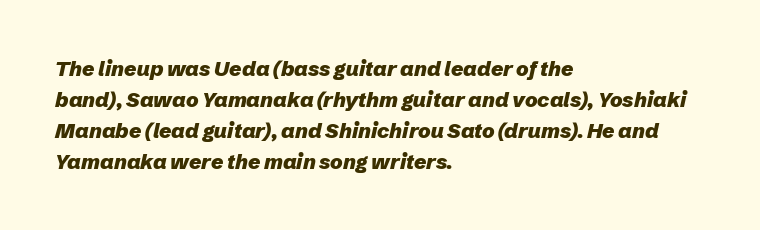
Q: Is the text bold? A: Yes.
Q: Is the text italic (slanted)? A: Yes, it leans right by about 12 degrees.
Q: Is the text underlined? A: No.
Q: How is the paragraph aligned? A: Left-aligned.
Q: Is the spacing between letters normal or unusually wide? A: Normal.
Q: Is the spacing between lines tight, normal or loose? A: Normal.
